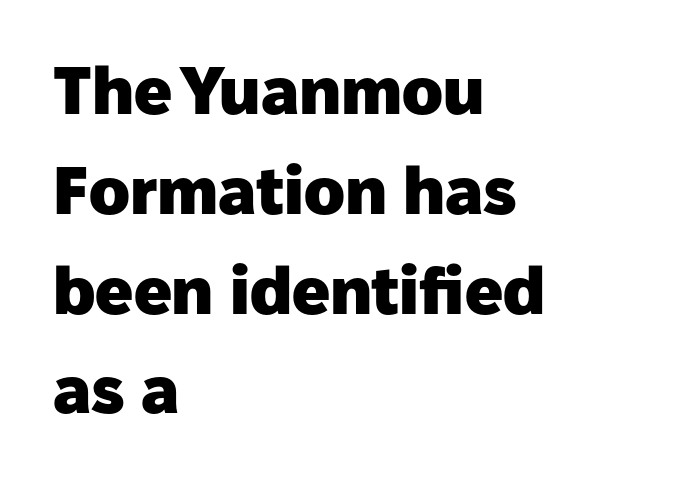
{"serif": "no", "italic": "no", "bold": "yes", "weight": "heavy", "width": "normal", "stroke_contrast": "low", "x_height": "medium", "monospaced": "no", "underline": "no", "align": "left", "line_spacing": "normal", "line_spacing_ratio": 1.49, "letter_spacing": "normal", "letter_spacing_em": 0.0, "glyph_px": 67}
